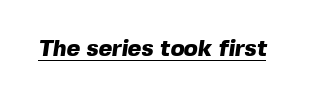
{"bold": "yes", "underline": "yes", "letter_spacing": "normal", "letter_spacing_em": 0.0, "glyph_px": 23}
